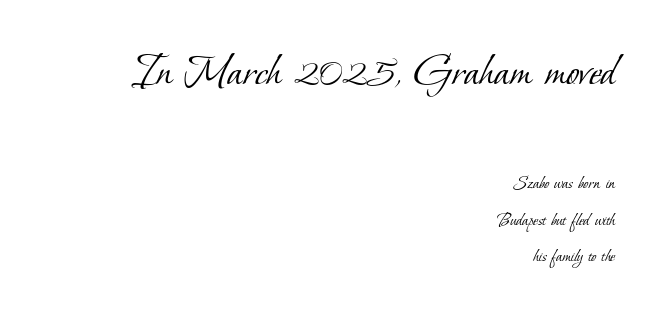
Varying glyph widths throughout — classic text-font behaviour. These lines stack with their right ends in a neat column. The letters sit at their default tracking, neither squeezed nor spread. Vertical stems look standard width or narrower in stroke. Regarding leading, the lines here are spaced well apart. Size hierarchy here favors the leading block over the trailing one.
